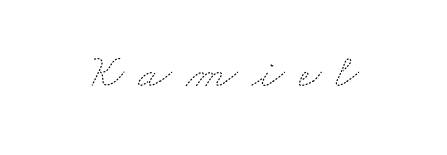
The image shows 48 px thin, wide type; set unusually wide letter spacing (+0.3 em), not underlined; medium stroke contrast and a small x-height.
